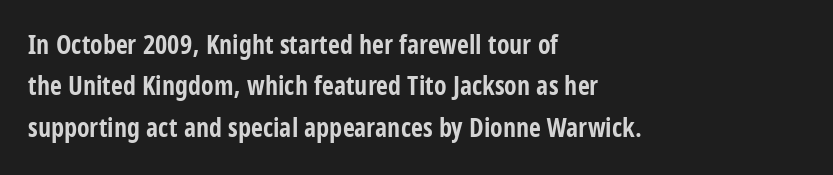
Q: Is the text bold? A: Yes.
Q: Is the text italic (slanted)? A: No, it is upright.
Q: Is the text underlined? A: No.
Q: How is the paragraph aligned? A: Left-aligned.
Q: Is the spacing between letters normal or unusually wide? A: Normal.
Q: Is the spacing between lines tight, normal or loose? A: Normal.
